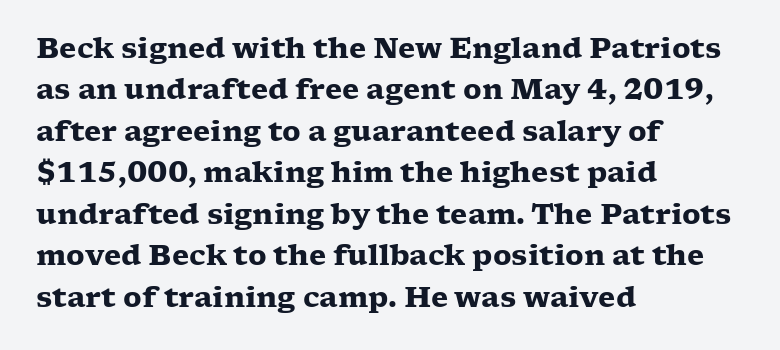
The image shows 28 px heavy, wide serif type, upright; set left-aligned, normal line spacing (1.48x), normal letter spacing, not underlined; low stroke contrast and a medium x-height.
